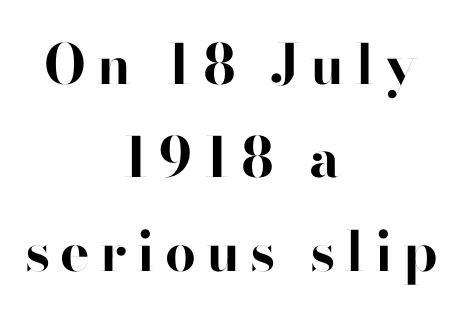
You can tell from the bare stems that sans-serif type was used. Varying glyph widths throughout — classic text-font behaviour. Weight check: bold — yes, fully. A normal amount of white space separates one row of letters from the next. The rag falls on both sides of this text block equally. Only glyphs here, with clear space below each row.
